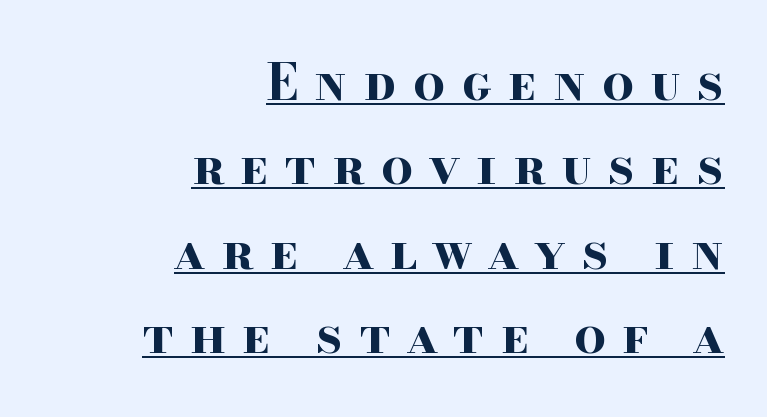
Q: Is the text bold? A: Yes.
Q: Is the text italic (slanted)? A: No, it is upright.
Q: Is the typeface a serif or a sans-serif typeface? A: Serif.
Q: Is the text underlined? A: Yes.
Q: How is the paragraph aligned? A: Right-aligned.
Q: Is the spacing between letters normal or unusually wide? A: Unusually wide.
Q: Is the spacing between lines tight, normal or loose? A: Normal.
Q: Width (condensed, normal, or wide)? A: Wide.
Q: Stroke contrast? A: High.
Q: x-height? A: Small.
Q: Monospaced? A: No.
